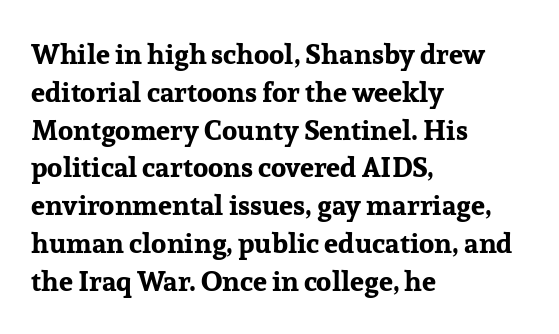
{"serif": "yes", "italic": "no", "bold": "yes", "weight": "bold", "width": "normal", "stroke_contrast": "low", "x_height": "medium", "monospaced": "no", "underline": "no", "align": "left", "line_spacing": "normal", "line_spacing_ratio": 1.35, "letter_spacing": "normal", "letter_spacing_em": 0.0, "glyph_px": 28}
